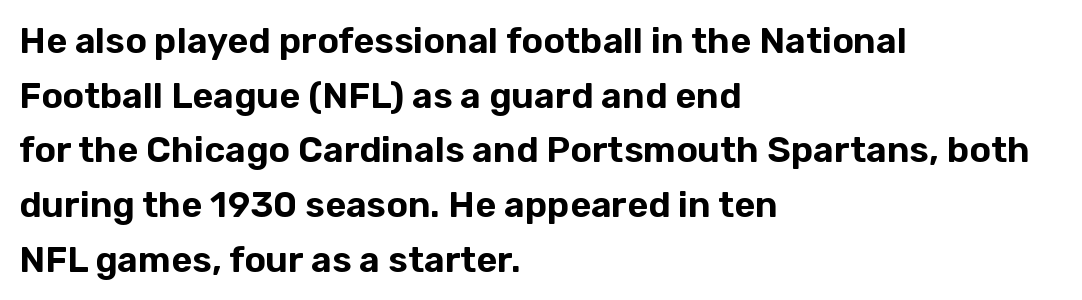
Q: Is the text italic (slanted)? A: No, it is upright.
Q: Is the typeface a serif or a sans-serif typeface? A: Sans-serif.
Q: Is the text underlined? A: No.
Q: How is the paragraph aligned? A: Left-aligned.
Q: Is the spacing between letters normal or unusually wide? A: Normal.
Q: Is the spacing between lines tight, normal or loose? A: Normal.
Q: Width (condensed, normal, or wide)? A: Normal.
Q: Stroke contrast? A: Low.
Q: x-height? A: Medium.
Q: Monospaced? A: No.
